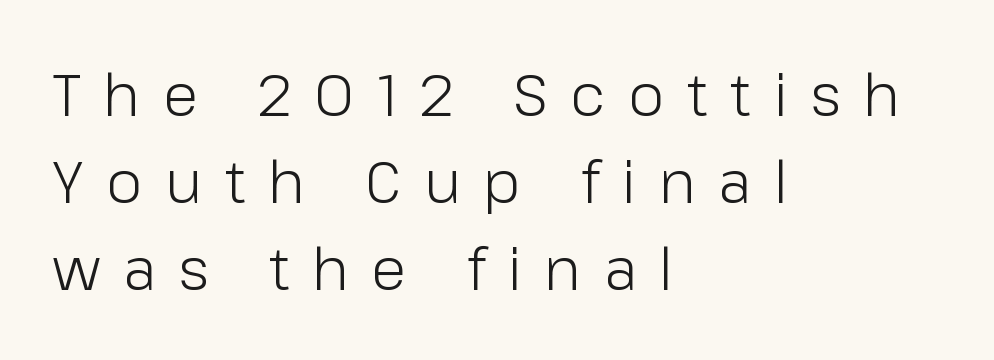
The vertical gap from one line to the next is medium. Line beginnings align vertically; line endings do not. Is this a sans? Yes — the strokes have no serifs. Do the characters align in a grid? No, the font is proportional.
